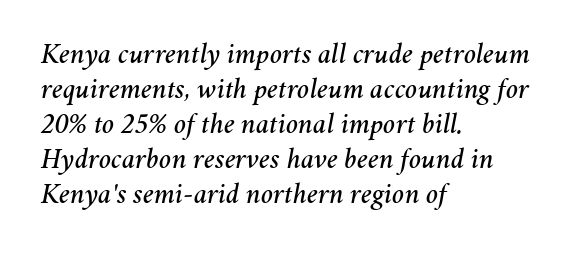
Q: Is the text italic (slanted)? A: Yes, it leans right by about 11 degrees.
Q: Is the text underlined? A: No.
Q: How is the paragraph aligned? A: Left-aligned.
Q: Is the spacing between letters normal or unusually wide? A: Normal.
Q: Width (condensed, normal, or wide)? A: Normal.
Q: Stroke contrast? A: Medium.
Q: x-height? A: Medium.
Q: Monospaced? A: No.
